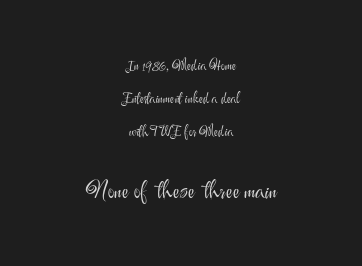
Q: Is the text bold? A: No.
Q: Is the text underlined? A: No.
Q: How is the paragraph aligned? A: Centered.
Q: Is the spacing between letters normal or unusually wide? A: Normal.
Q: Is the spacing between lines tight, normal or loose? A: Loose.
Q: Which block of text is set in a larger size, the first (top) or the second (bottom)? A: The second (bottom) one.
